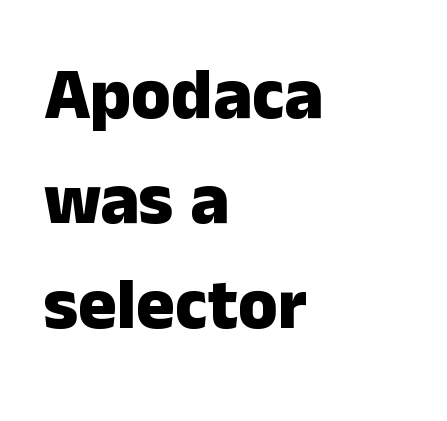
Q: Is the text bold? A: Yes.
Q: Is the text italic (slanted)? A: No, it is upright.
Q: Is the typeface a serif or a sans-serif typeface? A: Sans-serif.
Q: Is the text underlined? A: No.
Q: How is the paragraph aligned? A: Left-aligned.
Q: Is the spacing between letters normal or unusually wide? A: Normal.
Q: Is the spacing between lines tight, normal or loose? A: Normal.
Q: Width (condensed, normal, or wide)? A: Normal.
Q: Stroke contrast? A: Low.
Q: x-height? A: Medium.
Q: Monospaced? A: No.
